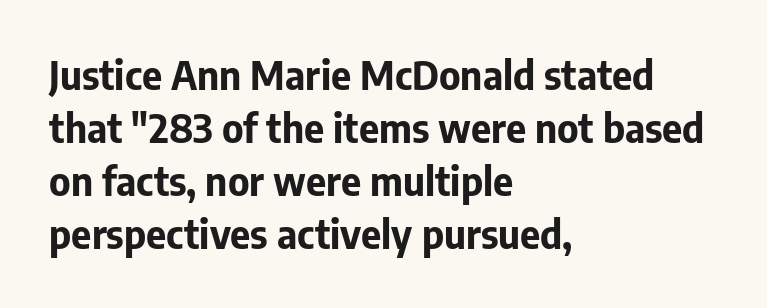
One glance says typical: line gaps are just what's usual. The passage is arranged the way most books set body copy — flush left. The type sits square on the baseline with zero lean. Is this a fixed-width face? No — the glyphs have proportional, varying widths. The characters display no serif detailing; their extremities are plain. Students, this is bold: see how much ink each stroke carries.
